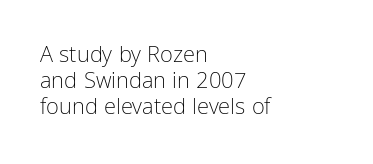
{"italic": "no", "bold": "no", "underline": "no", "align": "left", "line_spacing_ratio": 1.19, "letter_spacing": "normal", "letter_spacing_em": 0.0, "glyph_px": 22}
